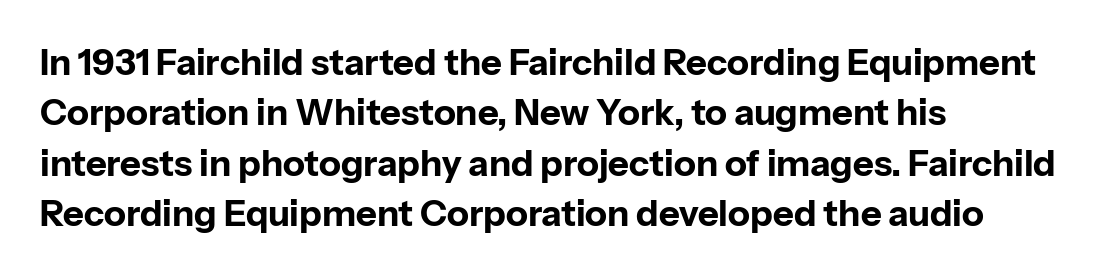
Q: Is the text bold? A: Yes.
Q: Is the text italic (slanted)? A: No, it is upright.
Q: Is the typeface a serif or a sans-serif typeface? A: Sans-serif.
Q: Is the text underlined? A: No.
Q: How is the paragraph aligned? A: Left-aligned.
Q: Is the spacing between letters normal or unusually wide? A: Normal.
Q: Is the spacing between lines tight, normal or loose? A: Normal.
Q: Width (condensed, normal, or wide)? A: Normal.
Q: Stroke contrast? A: Low.
Q: x-height? A: Medium.
Q: Monospaced? A: No.
